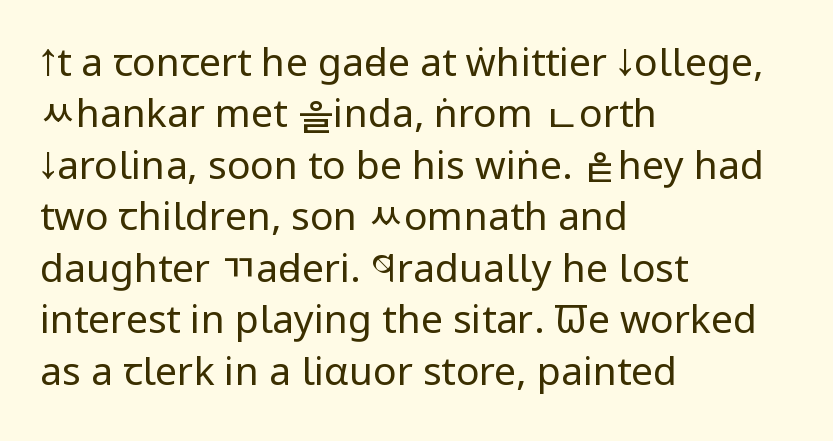
The image shows 39 px regular-weight, condensed sans-serif type, upright; set left-aligned, normal line spacing (1.32x), normal letter spacing, not underlined; low stroke contrast and a large x-height.
